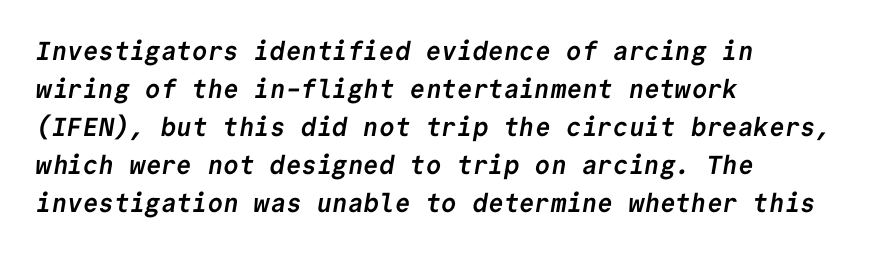
The image shows 26 px bold type; set left-aligned, normal line spacing (1.46x), normal letter spacing, not underlined.
